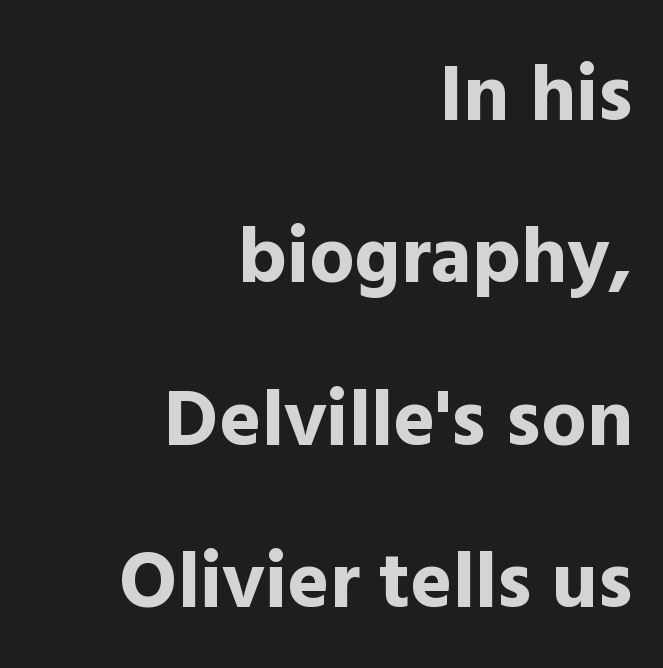
{"serif": "no", "italic": "no", "bold": "yes", "weight": "bold", "width": "normal", "x_height": "medium", "monospaced": "no", "underline": "no", "align": "right", "line_spacing": "loose", "line_spacing_ratio": 2.03, "letter_spacing": "normal", "letter_spacing_em": 0.0, "glyph_px": 80}
